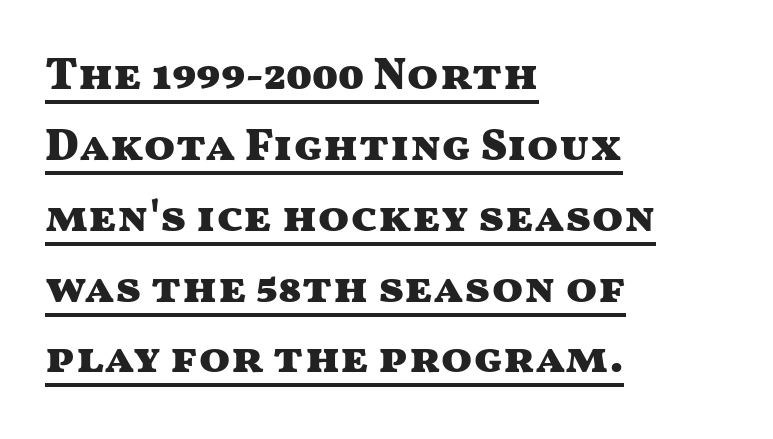
Q: Is the text bold? A: Yes.
Q: Is the text italic (slanted)? A: No, it is upright.
Q: Is the typeface a serif or a sans-serif typeface? A: Sans-serif.
Q: Is the text underlined? A: Yes.
Q: How is the paragraph aligned? A: Left-aligned.
Q: Is the spacing between letters normal or unusually wide? A: Normal.
Q: Is the spacing between lines tight, normal or loose? A: Normal.
Q: Width (condensed, normal, or wide)? A: Wide.
Q: Stroke contrast? A: Medium.
Q: x-height? A: Medium.
Q: Monospaced? A: No.
